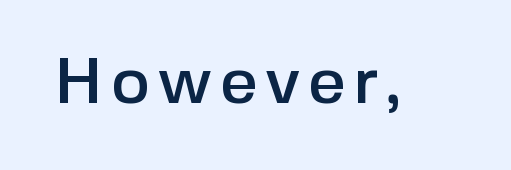
Q: Is the text italic (slanted)? A: No, it is upright.
Q: Is the typeface a serif or a sans-serif typeface? A: Sans-serif.
Q: Is the text underlined? A: No.
Q: Width (condensed, normal, or wide)? A: Normal.
Q: x-height? A: Medium.
Q: Monospaced? A: No.
